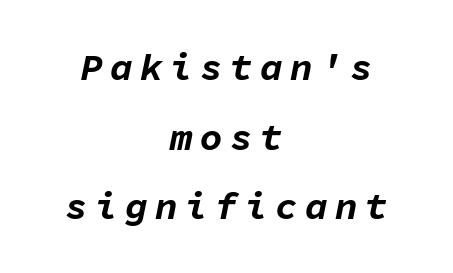
{"italic": "yes", "lean": "right", "slant_degrees": 11, "bold": "yes", "weight": "bold", "width": "normal", "stroke_contrast": "low", "x_height": "medium", "monospaced": "yes", "underline": "no", "align": "center", "line_spacing_ratio": 1.83, "glyph_px": 38}
